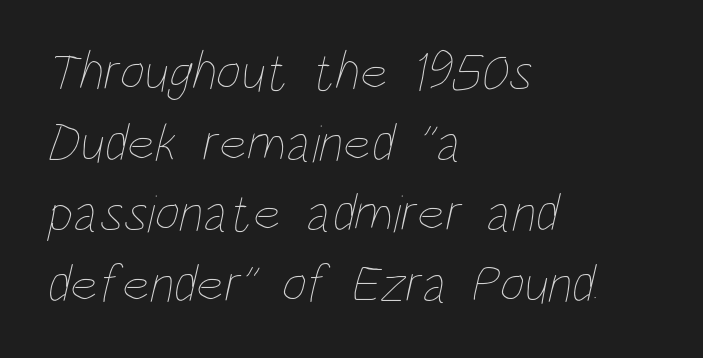
Each word holds together tightly as a unit, with standard inter-letter gaps. The weight would be labelled regular, book, light, or lighter still. Think of a printed novel: that variable character pitch is what you see here. Teacher's note: observe the even left margin — that is flush-left alignment. No word sits above an underline. The line-height multiplier appears to be the usual default.
